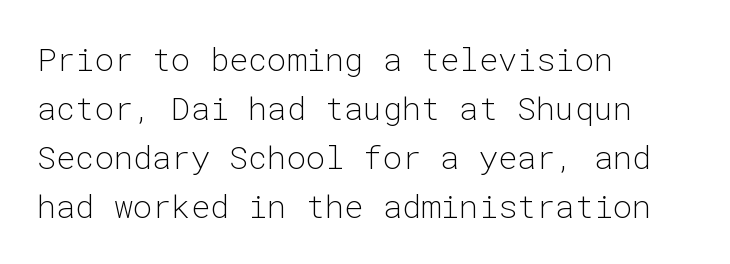
The image shows 32 px light sans-serif type, upright, monospaced; set left-aligned, normal line spacing (1.53x), normal letter spacing, not underlined; low stroke contrast and a medium x-height.
